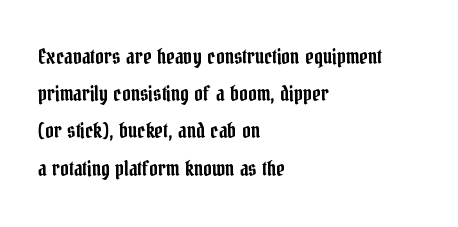
Q: Is the text italic (slanted)? A: No, it is upright.
Q: Is the text underlined? A: No.
Q: How is the paragraph aligned? A: Left-aligned.
Q: Is the spacing between letters normal or unusually wide? A: Normal.
